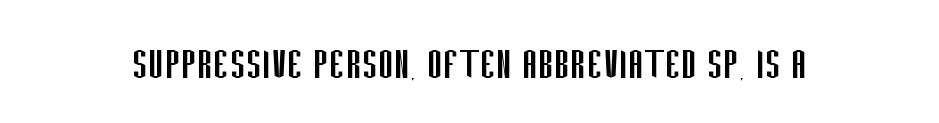
Q: Is the text bold? A: No.
Q: Is the text italic (slanted)? A: No, it is upright.
Q: Is the typeface a serif or a sans-serif typeface? A: Sans-serif.
Q: Is the text underlined? A: No.
Q: Is the spacing between letters normal or unusually wide? A: Normal.
Q: Width (condensed, normal, or wide)? A: Condensed.
Q: Stroke contrast? A: Low.
Q: x-height? A: Large.
Q: Monospaced? A: No.
